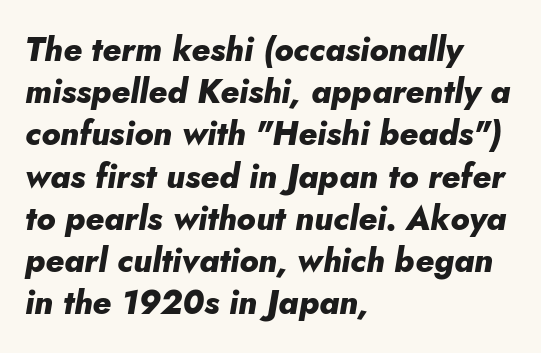
You'd pick this weight for a headline — it's a proper bold. Spacing verdict: proportional, widths tailored to each character. This sample uses plain, unmodified letter spacing. Would a proofreader flag this as italicized? Yes. Left-aligned paragraph, ragged on the right.
